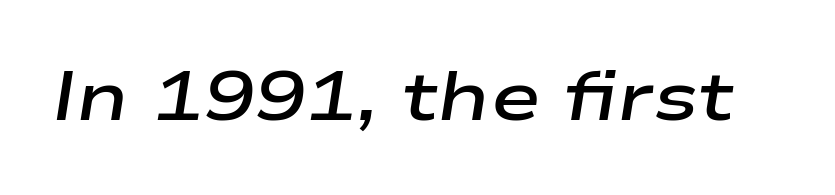
The image shows 68 px semibold, wide type, italic (leaning right); set normal letter spacing, not underlined; low stroke contrast and a medium x-height.
